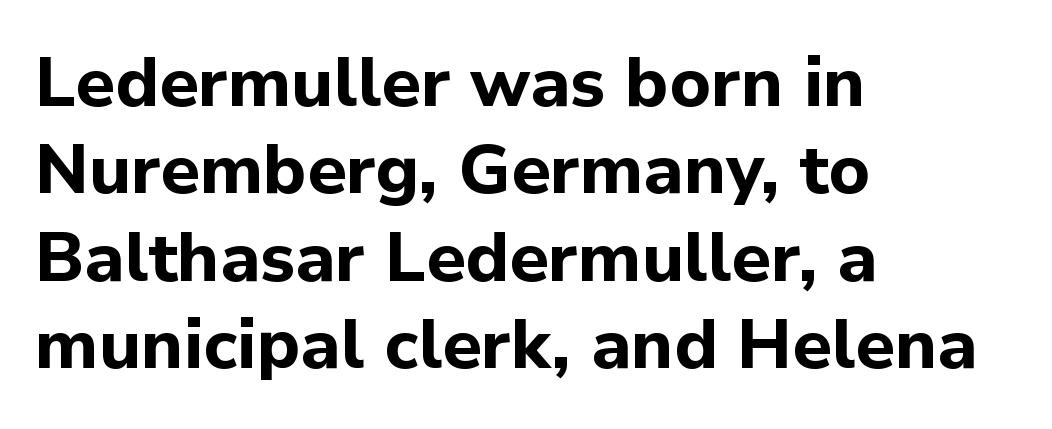
Serifs: no, the terminals of the letterforms are clean. Inter-character spacing is left at the font's built-in metrics. Reading down the column, the eye jumps a familiar distance to each next line. Thick stems and heavy bowls — unmistakably bold.
